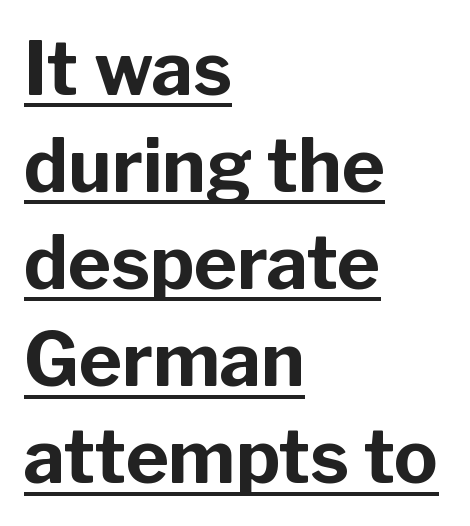
Q: Is the text bold? A: Yes.
Q: Is the text italic (slanted)? A: No, it is upright.
Q: Is the typeface a serif or a sans-serif typeface? A: Sans-serif.
Q: Is the text underlined? A: Yes.
Q: How is the paragraph aligned? A: Left-aligned.
Q: Is the spacing between letters normal or unusually wide? A: Normal.
Q: Is the spacing between lines tight, normal or loose? A: Normal.
Q: Width (condensed, normal, or wide)? A: Normal.
Q: Stroke contrast? A: Low.
Q: x-height? A: Medium.
Q: Monospaced? A: No.
